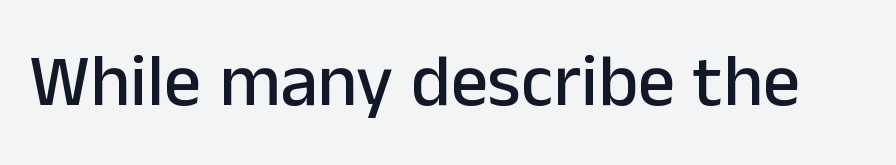
Q: Is the text italic (slanted)? A: No, it is upright.
Q: Is the typeface a serif or a sans-serif typeface? A: Sans-serif.
Q: Is the text underlined? A: No.
Q: Is the spacing between letters normal or unusually wide? A: Normal.
Q: Width (condensed, normal, or wide)? A: Normal.
Q: Stroke contrast? A: Low.
Q: x-height? A: Medium.
Q: Monospaced? A: No.
